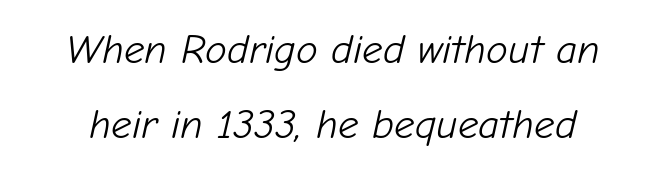
Q: Is the text bold? A: No.
Q: Is the text italic (slanted)? A: Yes, it leans right by about 12 degrees.
Q: Is the text underlined? A: No.
Q: Is the spacing between letters normal or unusually wide? A: Normal.
Q: Width (condensed, normal, or wide)? A: Normal.
Q: Stroke contrast? A: Low.
Q: x-height? A: Medium.
Q: Monospaced? A: No.
